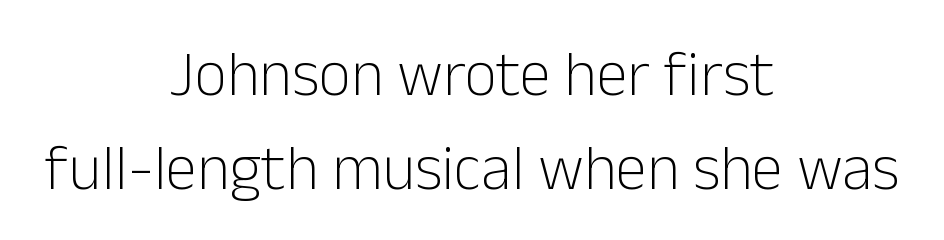
The image shows 63 px light sans-serif type, upright; set centered, normal line spacing (1.49x), normal letter spacing, not underlined; low stroke contrast and a medium x-height.
